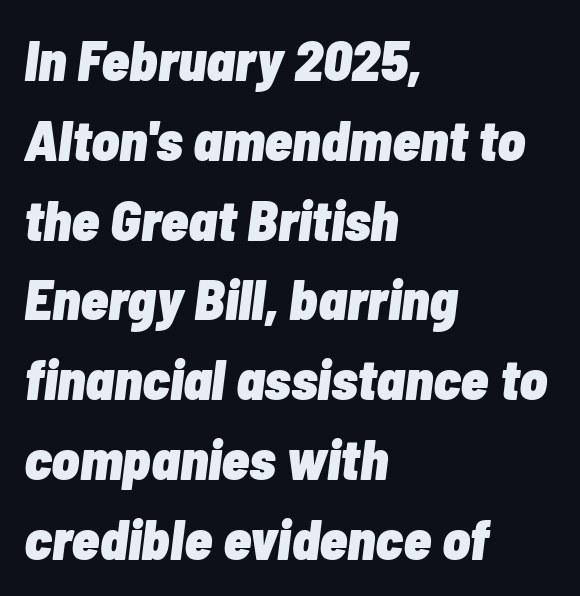
The image shows 57 px heavy, condensed type, italic (leaning right); set left-aligned, normal line spacing (1.4x), normal letter spacing, not underlined; low stroke contrast and a medium x-height.
